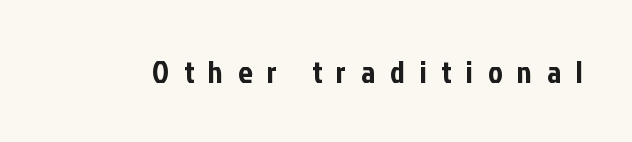
The passage shown is typed in a proportional face where columns would drift. No word sits above an underline. Grotesque or geometric, the face here clearly has no serifs. The specimen reads as upright at a glance. The letterforms stand isolated, each surrounded by extra space.
